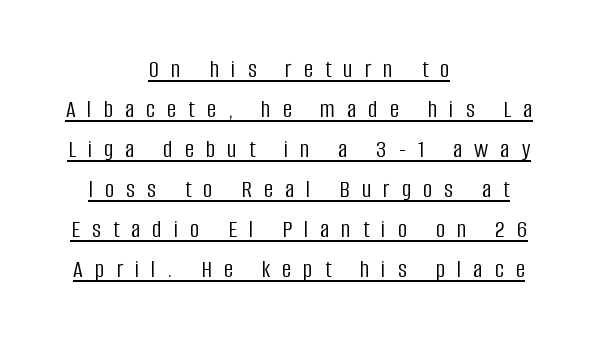
The image shows 26 px text type, upright; set centered, normal line spacing (1.54x), unusually wide letter spacing (+0.46 em), underlined.
